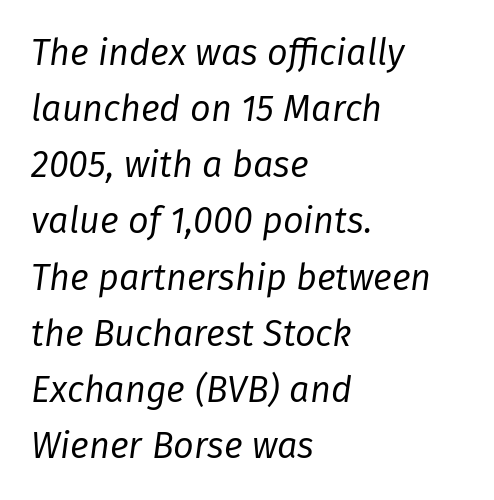
Q: Is the text bold? A: No.
Q: Is the text italic (slanted)? A: Yes, it leans right by about 8 degrees.
Q: Is the text underlined? A: No.
Q: How is the paragraph aligned? A: Left-aligned.
Q: Is the spacing between letters normal or unusually wide? A: Normal.
Q: Is the spacing between lines tight, normal or loose? A: Normal.
Q: Width (condensed, normal, or wide)? A: Normal.
Q: Stroke contrast? A: Low.
Q: x-height? A: Medium.
Q: Monospaced? A: No.
